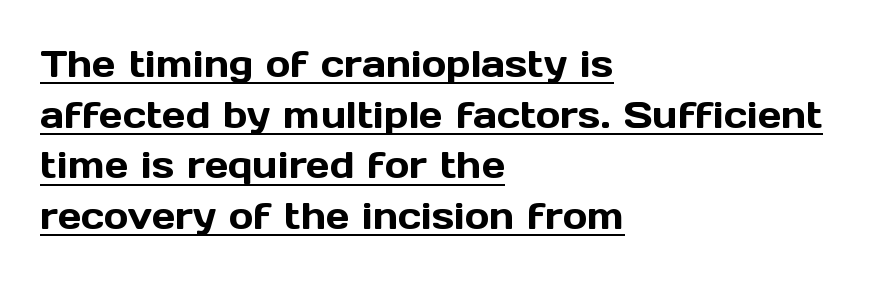
Q: Is the text italic (slanted)? A: No, it is upright.
Q: Is the typeface a serif or a sans-serif typeface? A: Sans-serif.
Q: Is the text underlined? A: Yes.
Q: How is the paragraph aligned? A: Left-aligned.
Q: Is the spacing between letters normal or unusually wide? A: Normal.
Q: Is the spacing between lines tight, normal or loose? A: Normal.
Q: Width (condensed, normal, or wide)? A: Normal.
Q: x-height? A: Medium.
Q: Monospaced? A: No.
